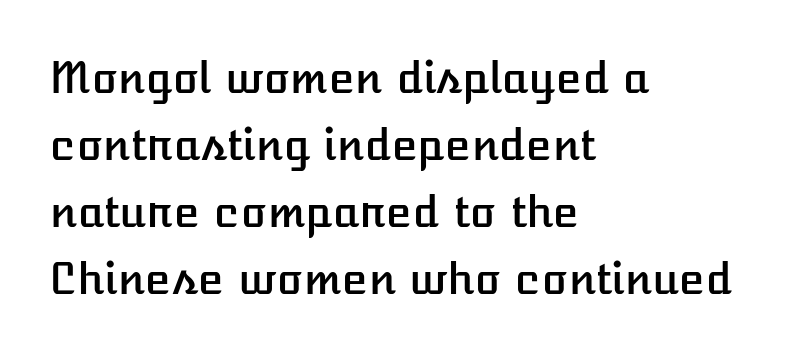
Q: Is the text italic (slanted)? A: No, it is upright.
Q: Is the text underlined? A: No.
Q: How is the paragraph aligned? A: Left-aligned.
Q: Is the spacing between letters normal or unusually wide? A: Normal.
Q: Is the spacing between lines tight, normal or loose? A: Normal.
Q: Width (condensed, normal, or wide)? A: Normal.
Q: Stroke contrast? A: Low.
Q: x-height? A: Medium.
Q: Monospaced? A: No.
